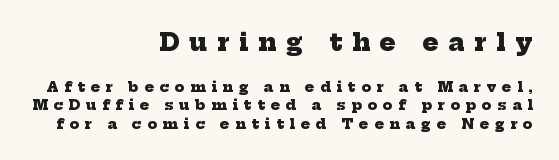
Plain, unruled lines of type. What's the leading like? Ordinary, nothing unusual. I'd describe the lettering as bold — thick and assertive. Casual observation: everything's shoved over to the right. The face used here appears at its bigger size in the upper chunk. Display-style spreading of the glyphs; the letterfit is very open.
